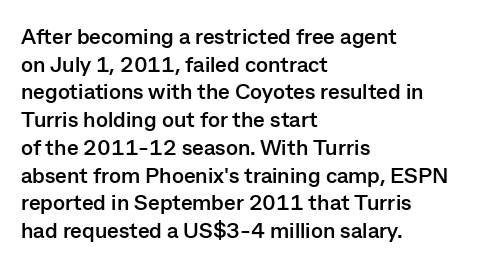
These words are printed bold, with thick strokes throughout. The string is rendered with underlining switched off. What's the leading like? Ordinary, nothing unusual. Tracking value appears to be zero — textbook default spacing. This rendering uses left alignment, leaving the right contour irregular. Every stem runs plumb, perpendicular to the baseline.
